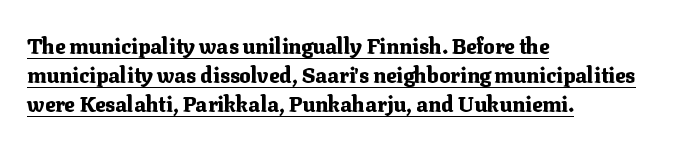
Q: Is the text bold? A: Yes.
Q: Is the text italic (slanted)? A: No, it is upright.
Q: Is the text underlined? A: Yes.
Q: How is the paragraph aligned? A: Left-aligned.
Q: Is the spacing between letters normal or unusually wide? A: Normal.
Q: Is the spacing between lines tight, normal or loose? A: Normal.
